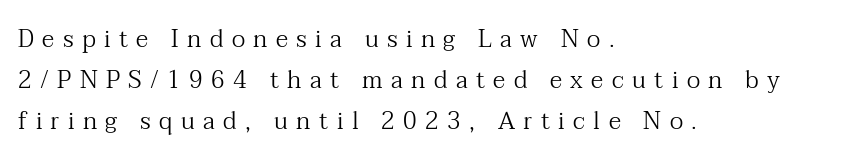
{"italic": "no", "bold": "no", "underline": "no", "align": "left", "line_spacing": "normal", "line_spacing_ratio": 1.7, "letter_spacing": "wide", "letter_spacing_em": 0.35, "glyph_px": 24}
